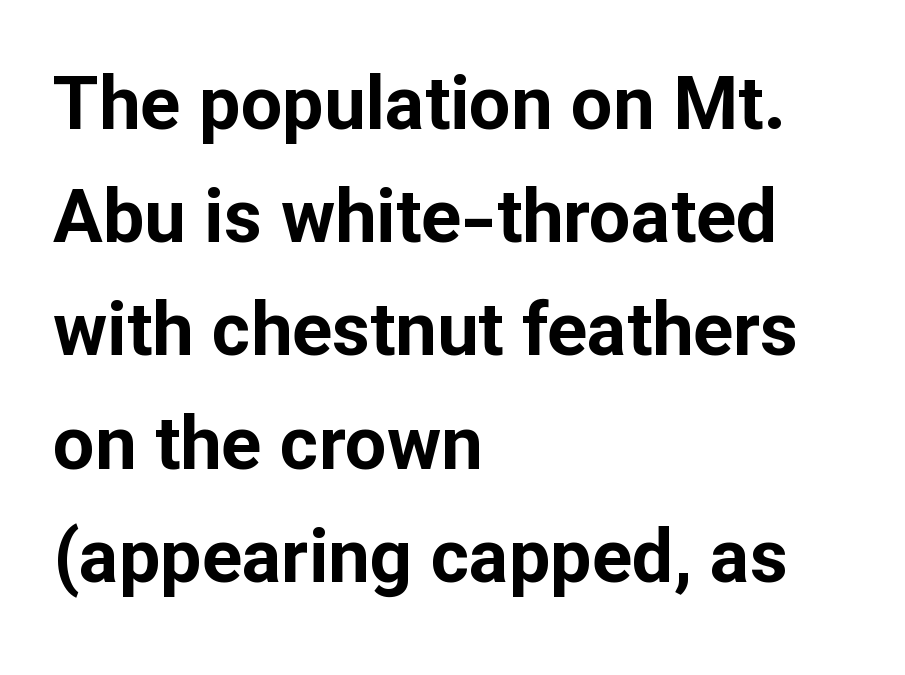
Interline gaps are of average width in this sample. The area under the type is left untouched. The gaps between neighbouring characters are ordinary and unremarkable. Heavy, bold letterforms.
